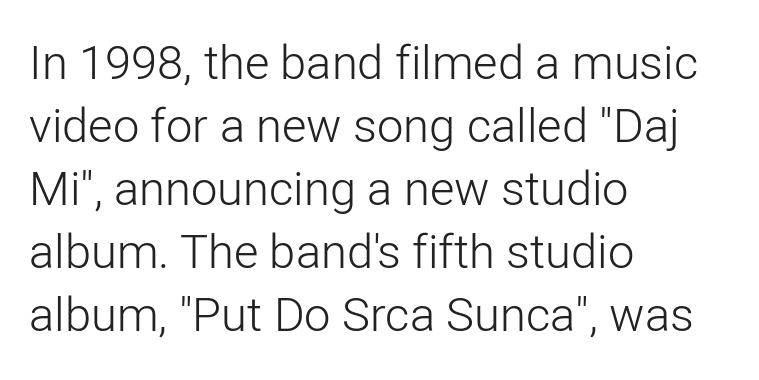
If you drew a line through each stem, it would be perfectly vertical. This sample has the flowing, uneven cadence of proportional lettering. The weight tops out at a normal text grade. Quick note: interline space is typical. Alignment: flush left.
